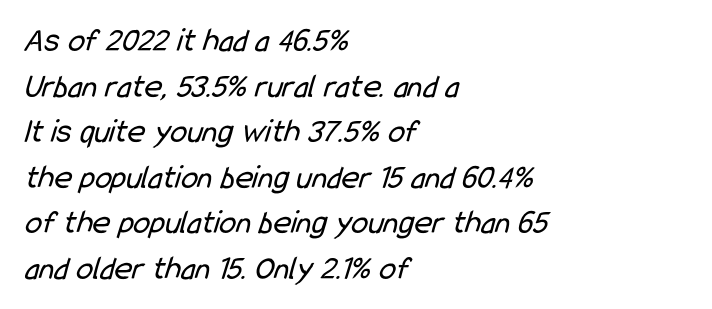
The image shows 34 px regular-weight, condensed sans-serif type; set left-aligned, normal line spacing (1.34x), normal letter spacing, not underlined; low stroke contrast and a medium x-height.
